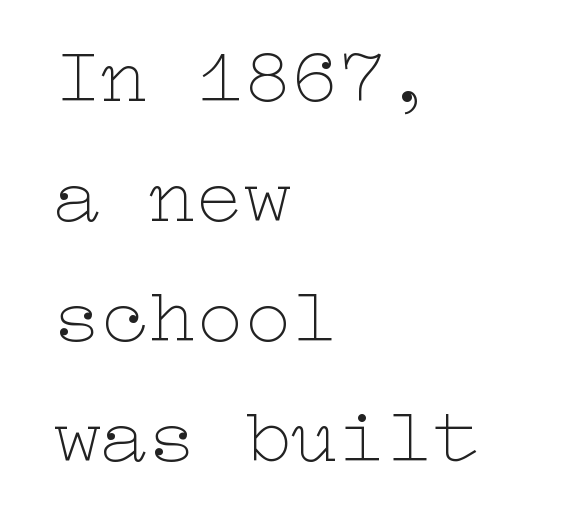
The image shows 79 px thin, wide type, upright; set left-aligned, normal line spacing (1.52x), normal letter spacing, not underlined; low stroke contrast and a medium x-height.
